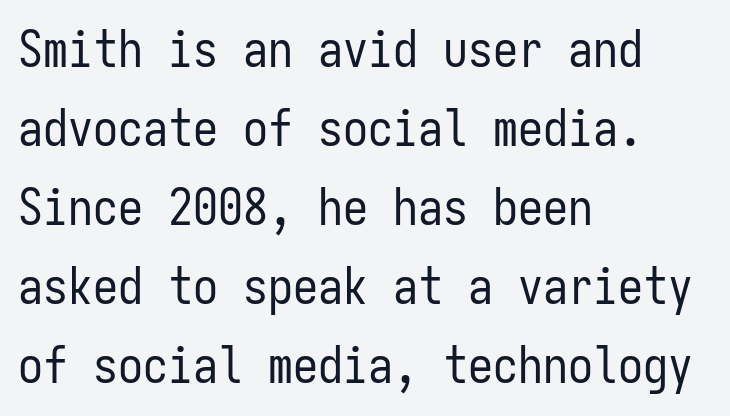
{"serif": "no", "italic": "no", "bold": "no", "weight": "regular", "width": "condensed", "stroke_contrast": "low", "x_height": "medium", "monospaced": "yes", "underline": "no", "align": "left", "line_spacing": "normal", "line_spacing_ratio": 1.58, "letter_spacing": "normal", "letter_spacing_em": 0.0, "glyph_px": 50}
